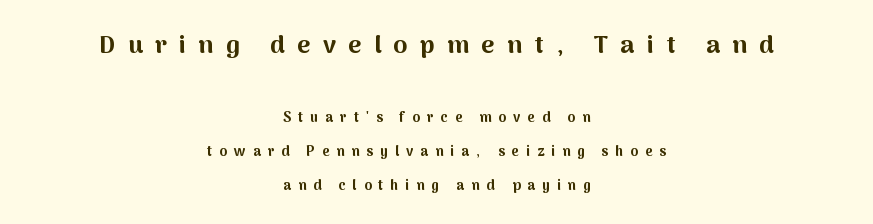
A student would notice the top passage is typeset larger than what follows. Notice how thick the strokes are: this is what a full bold looks like. Rendered with straight, roman letterforms. Honestly, there is no underline to notice here at all.
